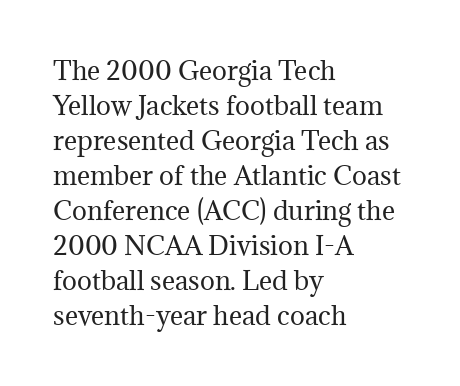
Nobody drew a line under any word here. The passage is arranged the way most books set body copy — flush left. Is the stroke heavy? The answer is a plain regular-or-lighter. Nobody touched the tracking dial on this one. A roman cut, with each character standing at attention. The space between consecutive lines is moderate.
